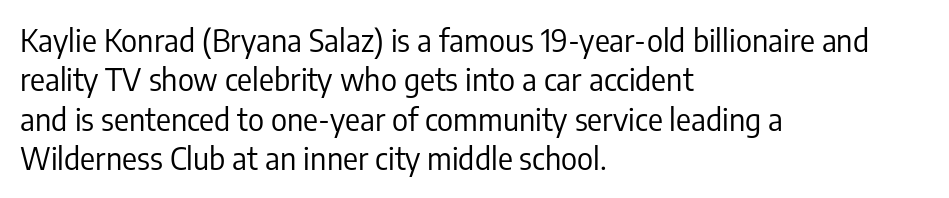
The image shows 31 px regular-weight, condensed sans-serif type, upright; set left-aligned, normal line spacing (1.27x), normal letter spacing, not underlined; low stroke contrast and a medium x-height.
